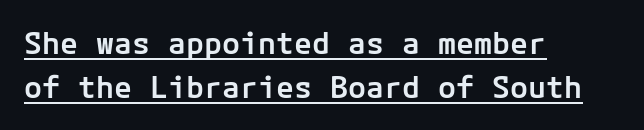
{"serif": "no", "italic": "no", "bold": "semi", "weight": "semibold", "width": "normal", "stroke_contrast": "low", "x_height": "medium", "underline": "yes", "align": "left", "line_spacing": "normal", "line_spacing_ratio": 1.46, "letter_spacing": "normal", "letter_spacing_em": 0.0, "glyph_px": 30}
